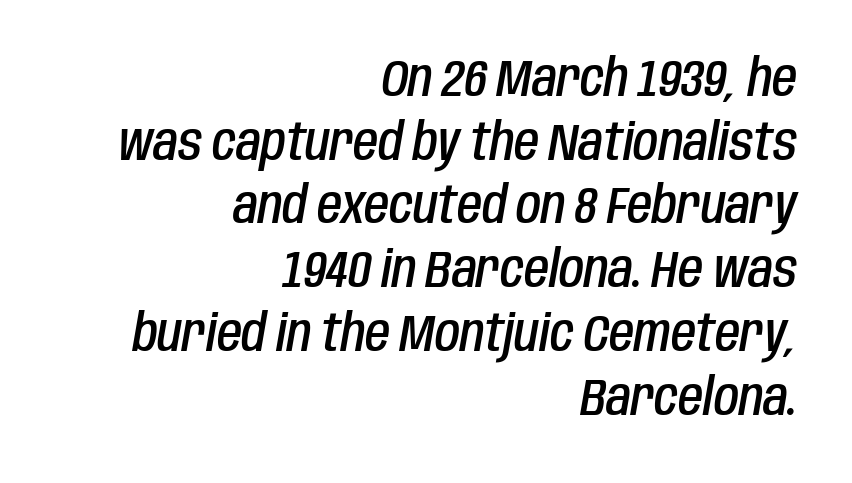
Q: Is the text bold? A: Semi-bold.
Q: Is the text italic (slanted)? A: Yes, it leans right by about 10 degrees.
Q: Is the text underlined? A: No.
Q: How is the paragraph aligned? A: Right-aligned.
Q: Is the spacing between letters normal or unusually wide? A: Normal.
Q: Is the spacing between lines tight, normal or loose? A: Normal.
Q: Width (condensed, normal, or wide)? A: Condensed.
Q: Stroke contrast? A: Low.
Q: x-height? A: Large.
Q: Monospaced? A: No.
